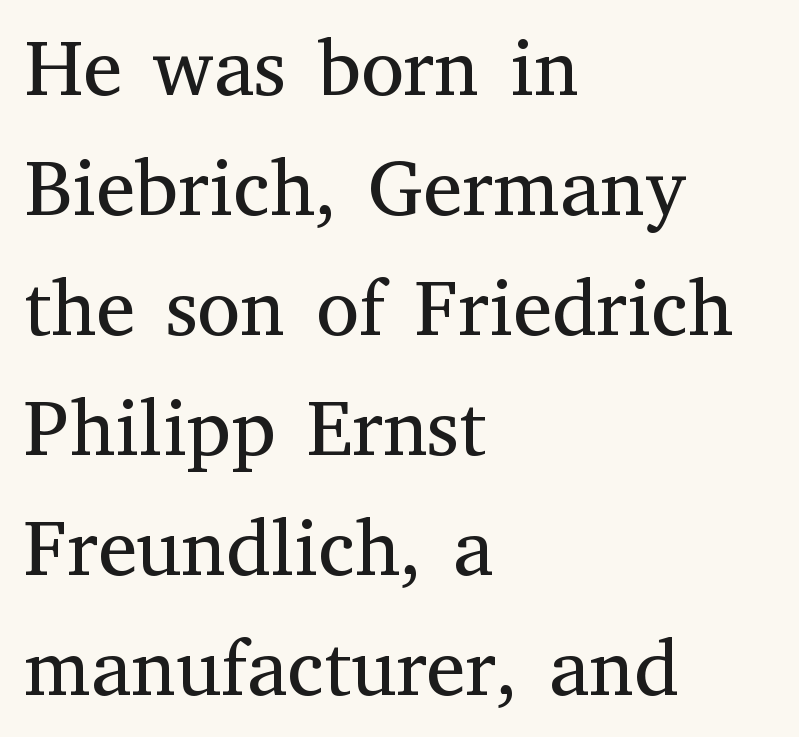
No chunkiness to these letters — they're not bold. Between one letter and the next there's only the usual sliver of space. Vertical spacing — default. The specimen omits any rule beneath the text block's lines. Teacher's note: observe the even left margin — that is flush-left alignment.
